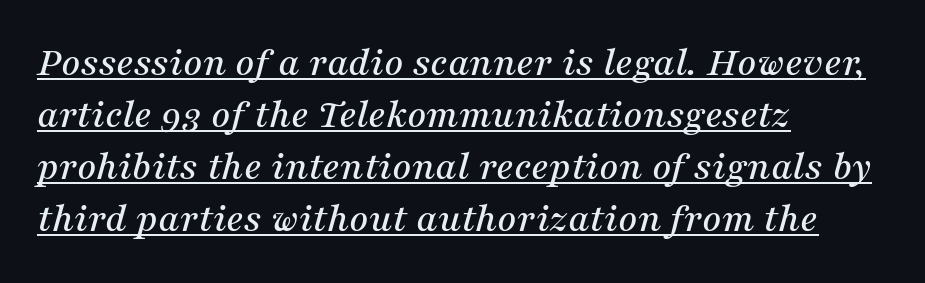
{"serif": "yes", "italic": "yes", "lean": "right", "slant_degrees": 16, "width": "normal", "stroke_contrast": "medium", "x_height": "medium", "monospaced": "no", "underline": "yes", "align": "left", "line_spacing_ratio": 1.24, "letter_spacing": "normal", "letter_spacing_em": 0.0, "glyph_px": 42}
